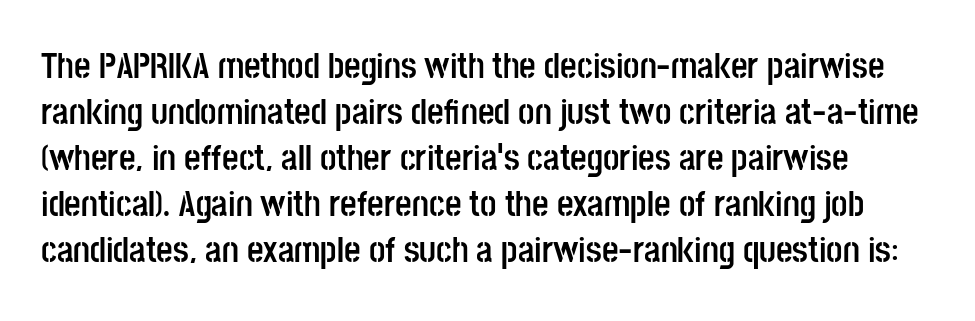
{"serif": "no", "italic": "no", "bold": "yes", "weight": "semibold", "width": "condensed", "stroke_contrast": "low", "x_height": "large", "monospaced": "no", "underline": "no", "line_spacing": "normal", "line_spacing_ratio": 1.28, "letter_spacing": "normal", "letter_spacing_em": 0.0, "glyph_px": 36}
